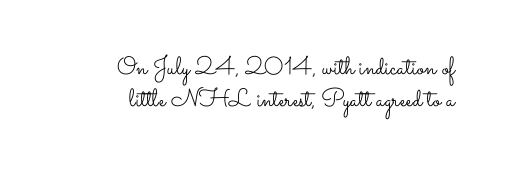
The image shows 25 px text type; set right-aligned, normal line spacing (1.28x), normal letter spacing, not underlined.
